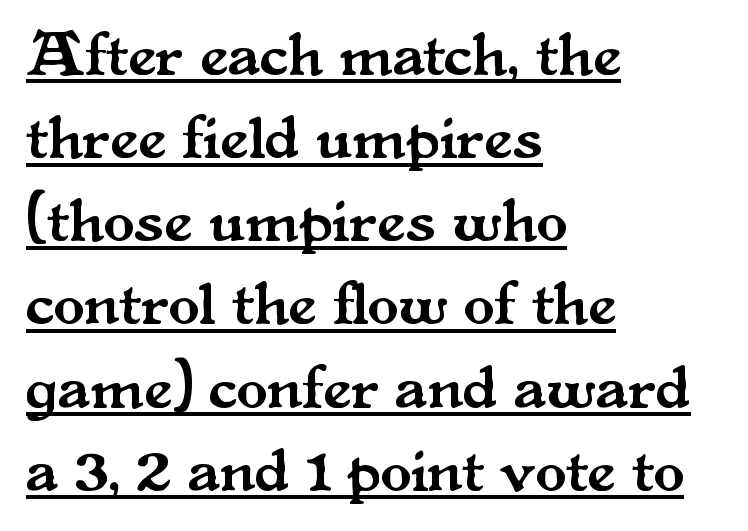
The face used here is proportionally spaced, like ordinary book or web type. The specimen reads as upright at a glance. Somebody hit Ctrl+U on this one — the words are underlined. Leading matches the norm, producing a regular column.
